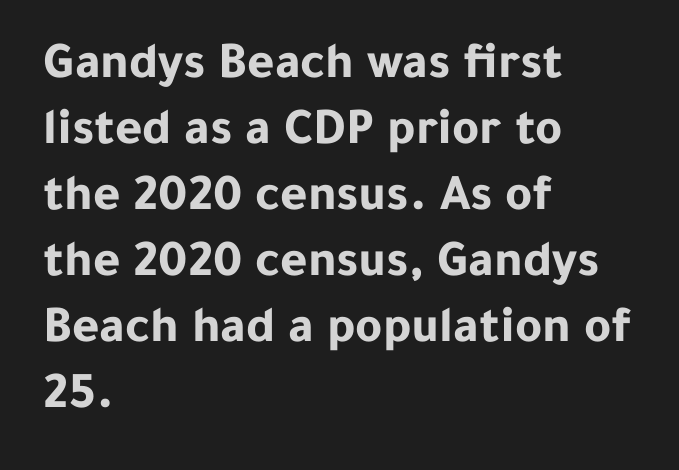
The image shows 52 px bold sans-serif type, upright; set left-aligned, normal line spacing (1.27x), normal letter spacing, not underlined; low stroke contrast and a medium x-height.
